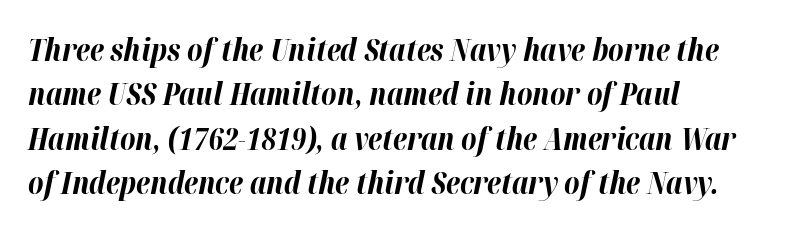
This block has exactly the height ordinary leading produces. The face used here is rendered with its standard letterfit. The paragraph has a hard left edge and a soft right edge. These lines are rendered in a variable-pitch font. Characters are canted at an angle relative to the baseline's perpendicular. Compared with an ordinary text face, these strokes are far heavier — a full bold.
